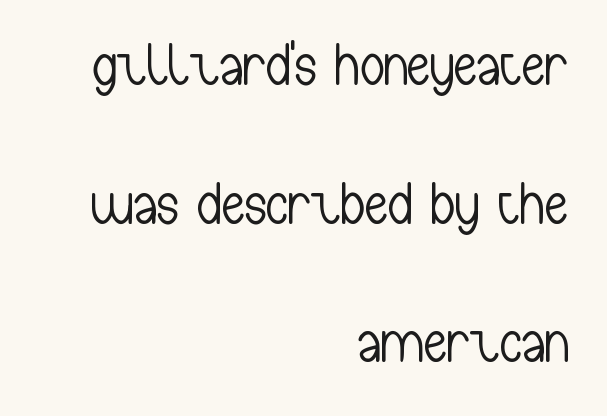
{"serif": "no", "italic": "no", "bold": "no", "weight": "light", "width": "condensed", "stroke_contrast": "low", "x_height": "medium", "monospaced": "no", "underline": "no", "align": "right", "line_spacing": "loose", "line_spacing_ratio": 2.35, "letter_spacing": "normal", "letter_spacing_em": 0.0, "glyph_px": 59}
